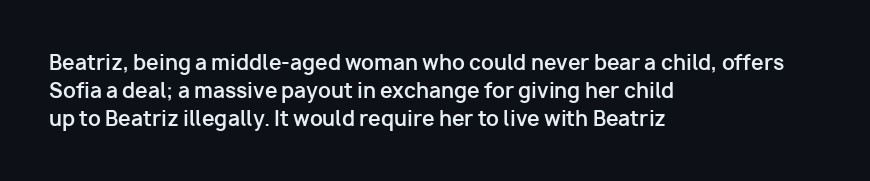
Is there any slant? The stems are plumb. Notice how thick the strokes are: this is what a full bold looks like. The vertical gap from one line to the next is medium. Leftover space on each line is placed entirely after the last word. The zone under the glyphs is completely vacant.
